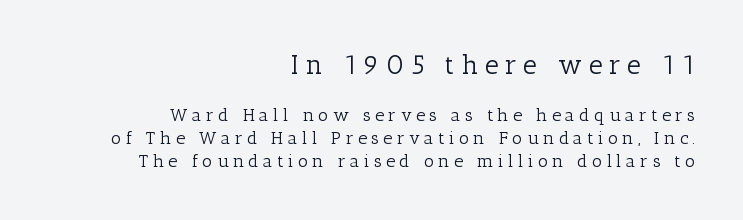
The image shows 27 px text type, upright; set right-aligned, normal line spacing (1.27x), unusually wide letter spacing (+0.24 em), not underlined; the first (top) block is 1.5x larger.
